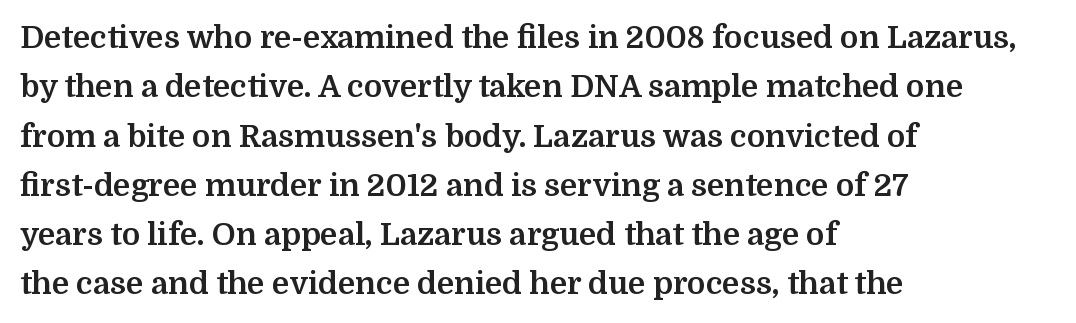
Students, note that the glyphs here touch the page at normal intervals. Honestly, there is no underline to notice here at all. When letters stand straight like this, we call the style roman or upright. Little horizontal feet cap the strokes, marking this as serif type. Horizontally, the lines are justified to the leading edge only.
